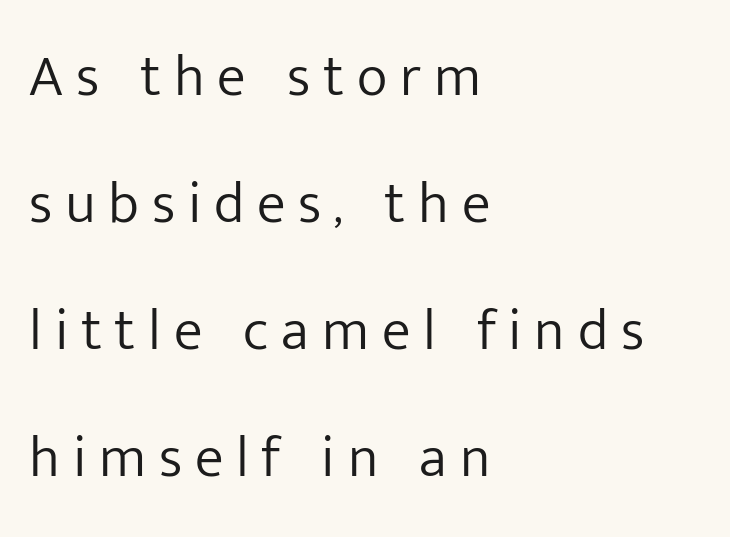
{"serif": "no", "italic": "no", "bold": "no", "weight": "light", "width": "normal", "stroke_contrast": "low", "x_height": "medium", "monospaced": "no", "underline": "no", "align": "left", "line_spacing": "loose", "line_spacing_ratio": 2.19, "letter_spacing": "wide", "letter_spacing_em": 0.22, "glyph_px": 58}
